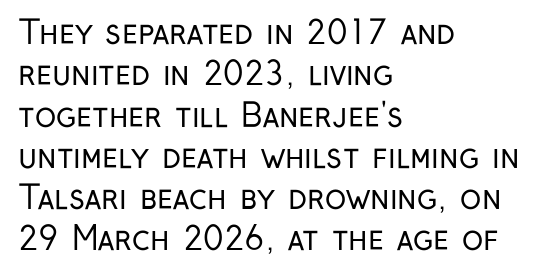
Bare-footed words on every line. The setting favours the left margin, as ordinary paragraphs usually do. The letters stand upright; this is a roman face. Evenly set lines give the paragraph a standard silhouette. Proportional: the letters do not fall into vertical columns. Ink coverage per letter is moderate at most.
